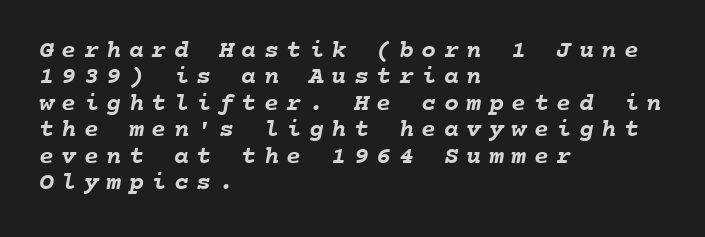
{"bold": "yes", "underline": "no", "align": "left", "line_spacing": "tight", "line_spacing_ratio": 1.06, "letter_spacing": "wide", "letter_spacing_em": 0.3, "glyph_px": 25}
